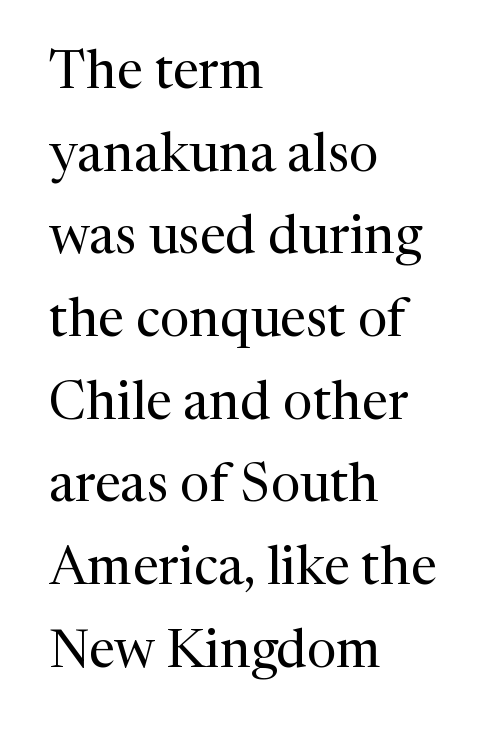
The image shows 53 px regular-weight serif type, upright; set left-aligned, normal line spacing (1.56x), normal letter spacing, not underlined; medium stroke contrast and a medium x-height.
